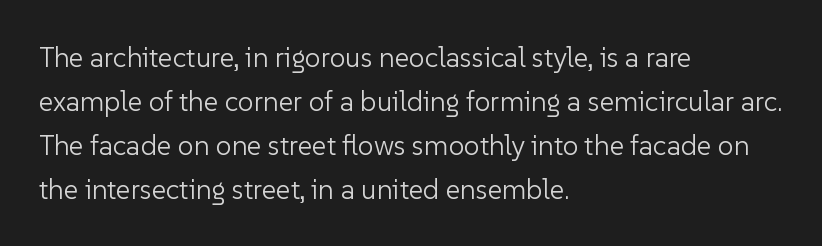
The weight tops out at a normal text grade. Unmarked baselines from the first word to the last. This sample uses an upright cut, with every glyph sitting square on the baseline. Notice how the passage keeps a crisp vertical edge on the left only. Horizontal bands of white between lines are of average thickness. Between one letter and the next there's only the usual sliver of space.
